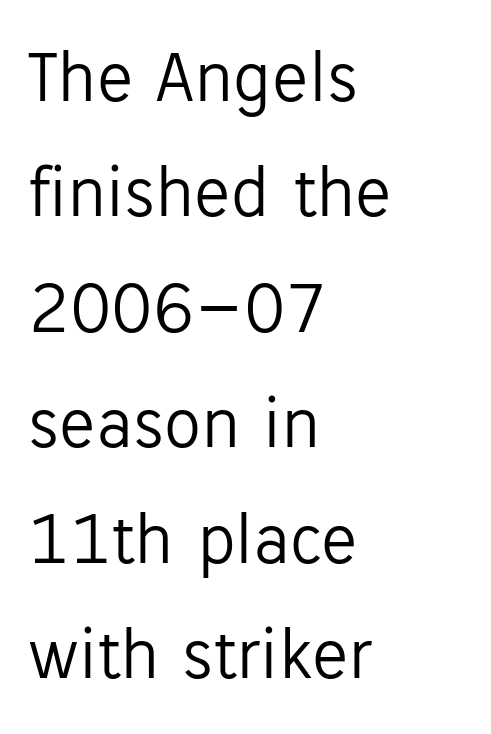
{"serif": "no", "italic": "no", "bold": "no", "weight": "light", "width": "normal", "stroke_contrast": "low", "x_height": "medium", "monospaced": "no", "underline": "no", "align": "left", "line_spacing": "normal", "line_spacing_ratio": 1.56, "letter_spacing": "normal", "letter_spacing_em": 0.0, "glyph_px": 74}
